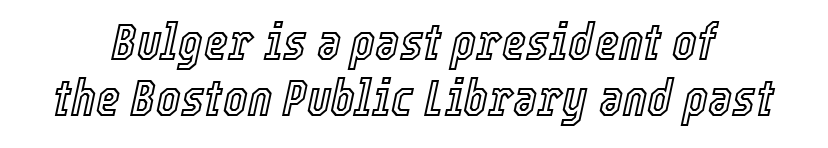
This sample uses an oblique cut, with every glyph tilted off the vertical. In terms of leading, this rendering errs on the cramped side. Default kerning and tracking; the words read as compact shapes. Quick note: underline off.
